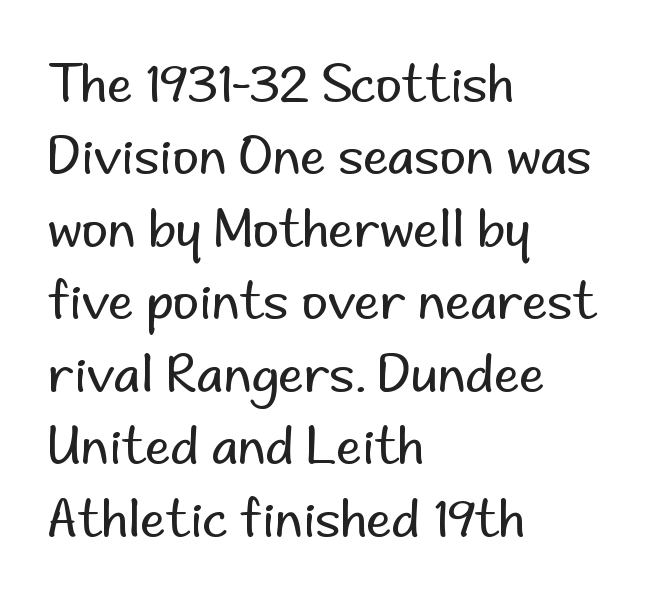
Stroke thickness stays within the range of a standard reading face or lighter. This sample has the flowing, uneven cadence of proportional lettering. Check the space under the baseline: it is left empty. Nope, not italic — everything's standing straight. Compared with a centered layout, this one pins lines to the left instead.
